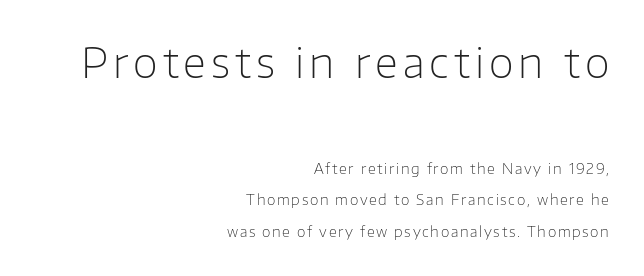
The image shows 41 px light sans-serif type, upright; set right-aligned, loose line spacing (2.23x), not underlined; the first (top) block is 2.93x larger; low stroke contrast and a medium x-height.
